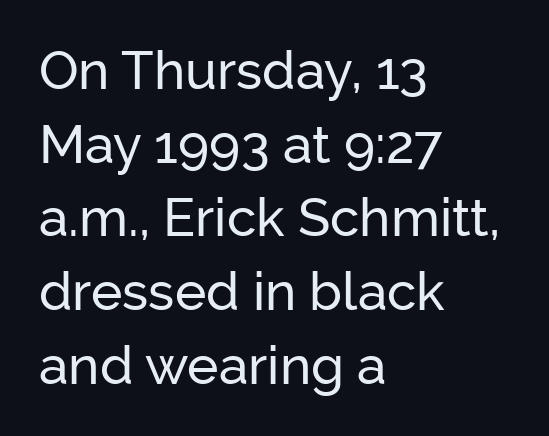
{"serif": "no", "italic": "no", "width": "normal", "stroke_contrast": "low", "x_height": "medium", "monospaced": "no", "underline": "no", "align": "left", "line_spacing": "normal", "line_spacing_ratio": 1.39, "letter_spacing": "normal", "letter_spacing_em": 0.0, "glyph_px": 53}
